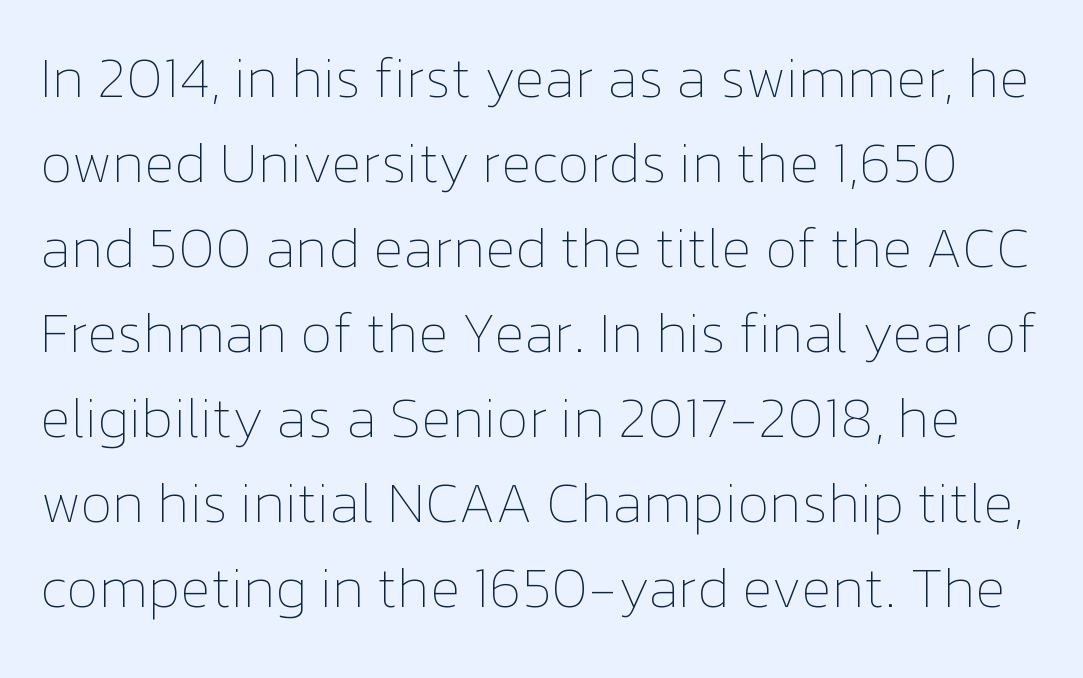
The image shows 57 px thin type, upright; set normal line spacing (1.49x), normal letter spacing, not underlined; low stroke contrast and a medium x-height.
